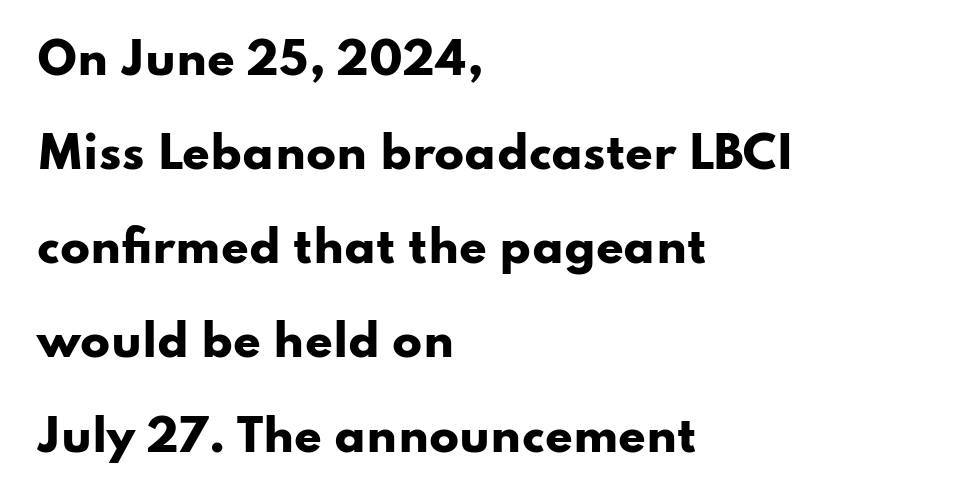
{"serif": "no", "italic": "no", "bold": "yes", "weight": "heavy", "width": "wide", "stroke_contrast": "low", "x_height": "small", "monospaced": "no", "underline": "no", "align": "left", "line_spacing": "loose", "line_spacing_ratio": 2.14, "letter_spacing": "normal", "letter_spacing_em": 0.0, "glyph_px": 44}
